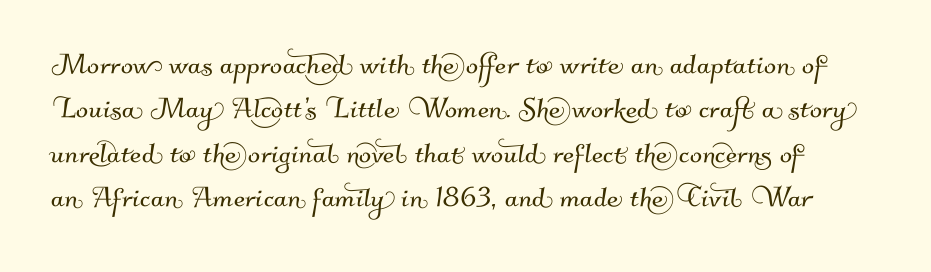
Is the letter spacing exaggerated? No — it looks like the ordinary default. The typeface chosen for these lines omits serifs. The area under the type is left untouched. This sample has the flowing, uneven cadence of proportional lettering.
